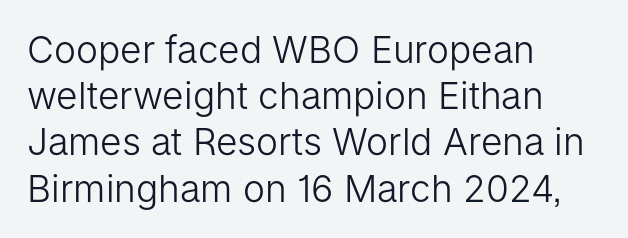
Nope, no serifs anywhere on these letters. Line spacing here is normal. The zone under the glyphs is completely vacant. Is the type heavy? It reads as light-to-regular instead. The lines in this sample share a left origin and differ only in where they stop.
